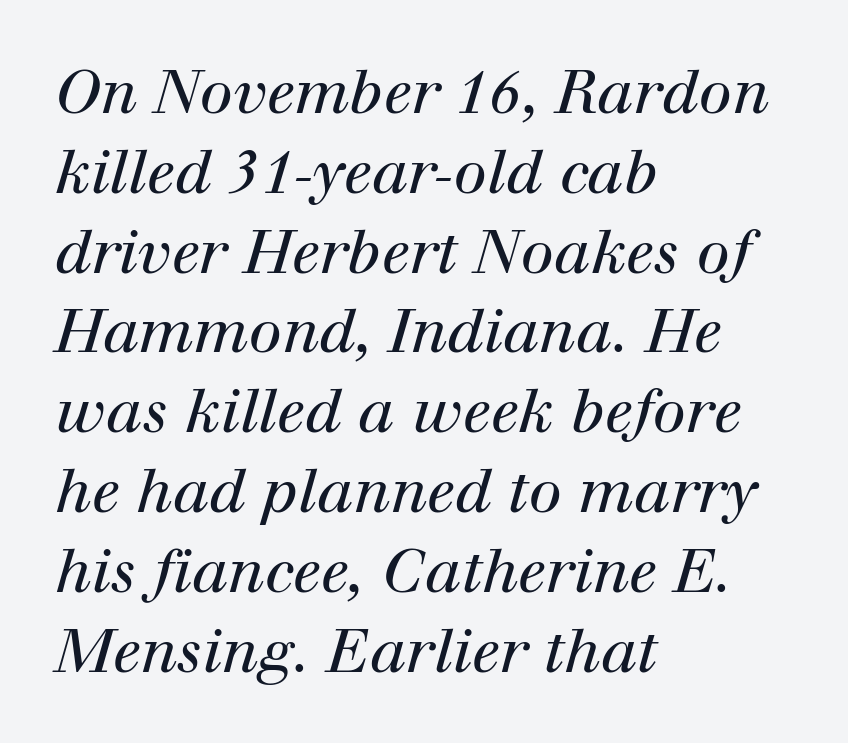
Q: Is the text bold? A: No.
Q: Is the text italic (slanted)? A: Yes, it leans right by about 12 degrees.
Q: Is the typeface a serif or a sans-serif typeface? A: Serif.
Q: Is the text underlined? A: No.
Q: How is the paragraph aligned? A: Left-aligned.
Q: Is the spacing between letters normal or unusually wide? A: Normal.
Q: Is the spacing between lines tight, normal or loose? A: Normal.
Q: Width (condensed, normal, or wide)? A: Normal.
Q: Stroke contrast? A: High.
Q: x-height? A: Medium.
Q: Monospaced? A: No.
